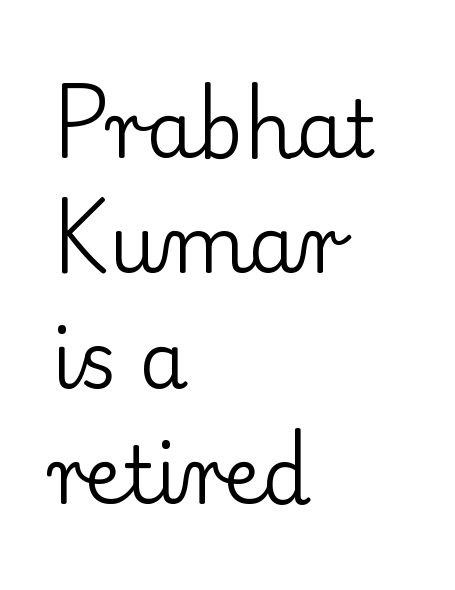
The image shows 78 px regular-weight serif type, upright; set left-aligned, normal line spacing (1.48x), normal letter spacing, not underlined; low stroke contrast and a small x-height.
